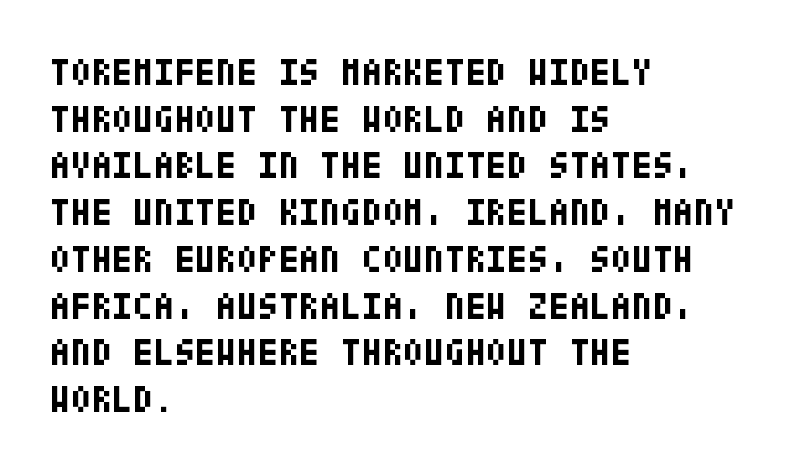
{"serif": "no", "italic": "no", "bold": "yes", "weight": "bold", "width": "condensed", "stroke_contrast": "low", "x_height": "large", "underline": "no", "align": "left", "line_spacing_ratio": 1.23, "letter_spacing": "normal", "letter_spacing_em": 0.0, "glyph_px": 38}
